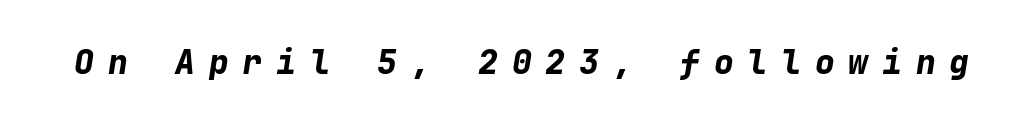
{"italic": "yes", "lean": "right", "slant_degrees": 9, "bold": "yes", "weight": "bold", "width": "normal", "stroke_contrast": "low", "x_height": "medium", "monospaced": "yes", "underline": "no", "letter_spacing": "wide", "letter_spacing_em": 0.42, "glyph_px": 33}
